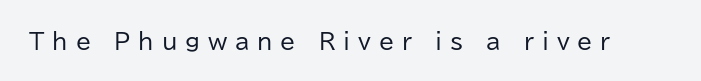
These lines have a slow, spaced-out rhythm from letter to letter. The passage shown is not underscored anywhere. A roman cut, with each character standing at attention. The face looks like a standard text weight, possibly lighter.
